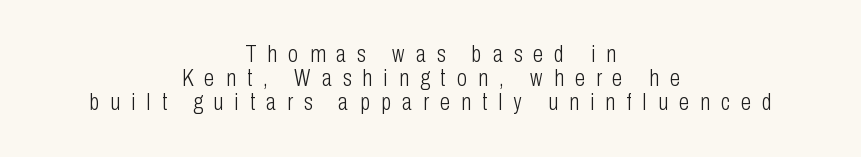
Q: Is the text bold? A: No.
Q: Is the text italic (slanted)? A: No, it is upright.
Q: Is the text underlined? A: No.
Q: How is the paragraph aligned? A: Centered.
Q: Is the spacing between letters normal or unusually wide? A: Unusually wide.
Q: Is the spacing between lines tight, normal or loose? A: Tight.
